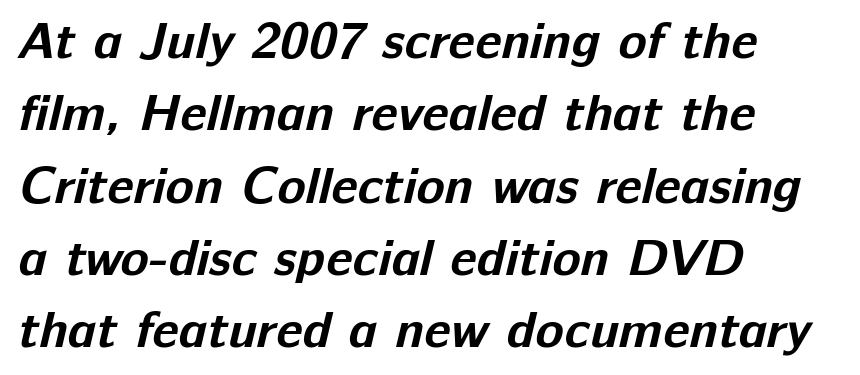
The image shows 52 px bold sans-serif type; set left-aligned, normal line spacing (1.39x), normal letter spacing, not underlined; low stroke contrast and a medium x-height.
